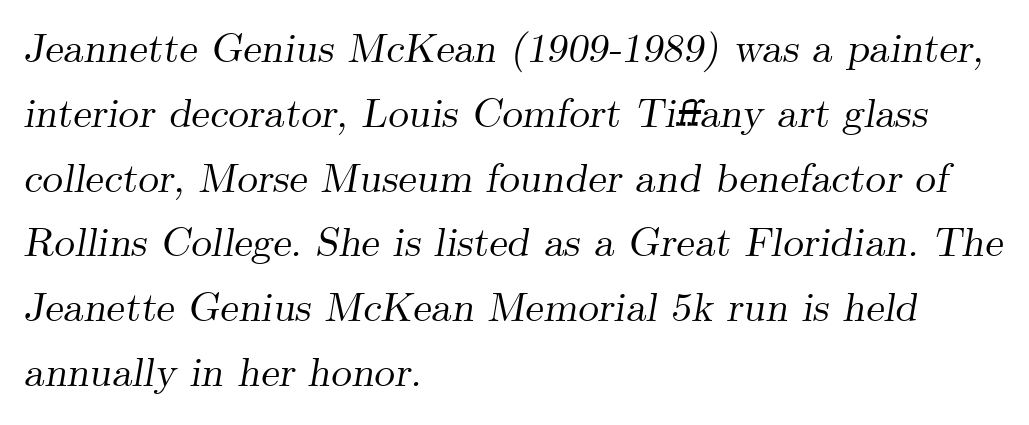
Does the type have serifs? Yes, each stem ends in a small foot. Do the characters align in a grid? No, the font is proportional. Evenly set lines give the paragraph a standard silhouette. Honestly, there is no underline to notice here at all.
